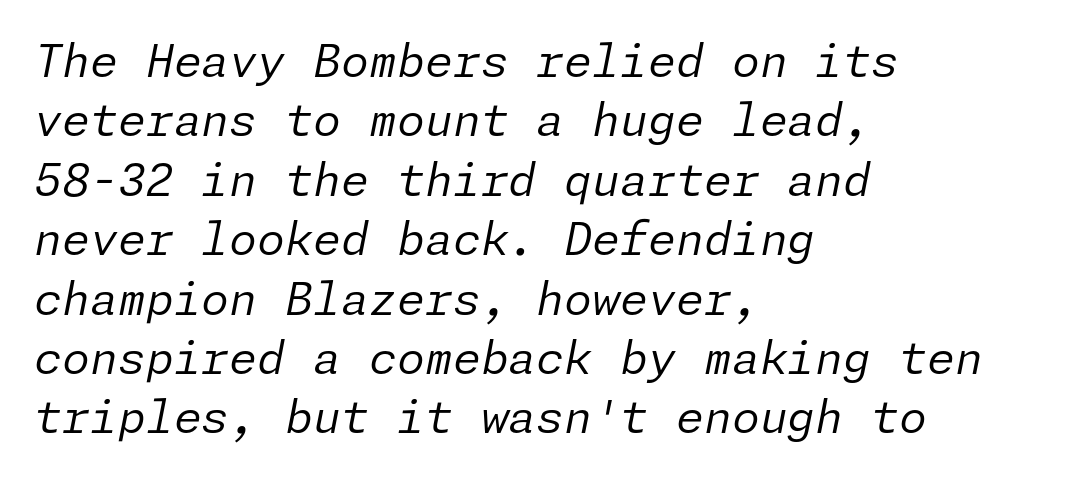
{"italic": "yes", "lean": "right", "slant_degrees": 11, "bold": "no", "weight": "regular", "width": "normal", "stroke_contrast": "low", "x_height": "medium", "underline": "no", "align": "left", "line_spacing": "normal", "line_spacing_ratio": 1.32, "letter_spacing": "normal", "letter_spacing_em": 0.0, "glyph_px": 45}
